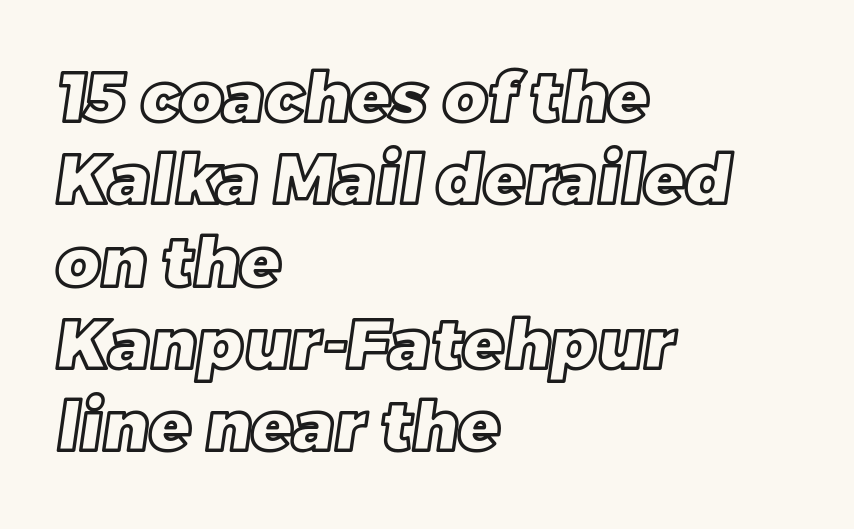
The image shows 68 px text type; set left-aligned, line spacing 1.21x, normal letter spacing, not underlined; a large x-height.
